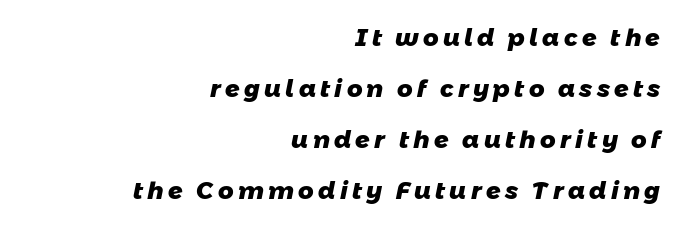
The image shows 24 px bold type; set right-aligned, loose line spacing (2.13x), not underlined.
